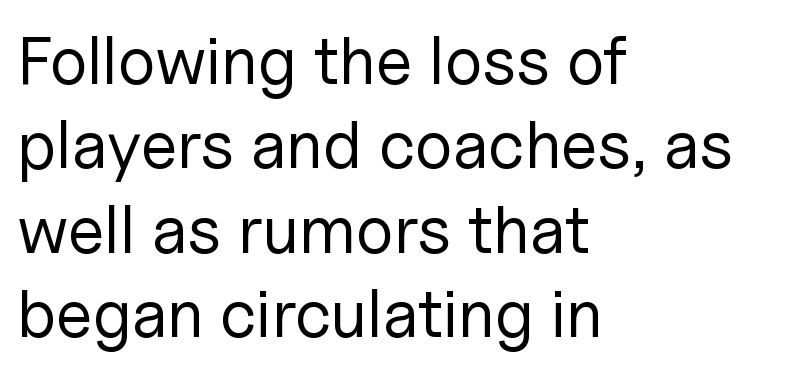
Q: Is the text bold? A: No.
Q: Is the text italic (slanted)? A: No, it is upright.
Q: Is the typeface a serif or a sans-serif typeface? A: Sans-serif.
Q: Is the text underlined? A: No.
Q: How is the paragraph aligned? A: Left-aligned.
Q: Is the spacing between letters normal or unusually wide? A: Normal.
Q: Is the spacing between lines tight, normal or loose? A: Normal.
Q: Width (condensed, normal, or wide)? A: Normal.
Q: Stroke contrast? A: Low.
Q: x-height? A: Medium.
Q: Monospaced? A: No.
